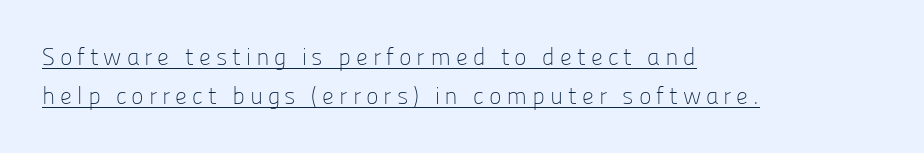
The image shows 24 px text type, upright; set left-aligned, normal line spacing (1.63x), unusually wide letter spacing (+0.2 em), underlined.
